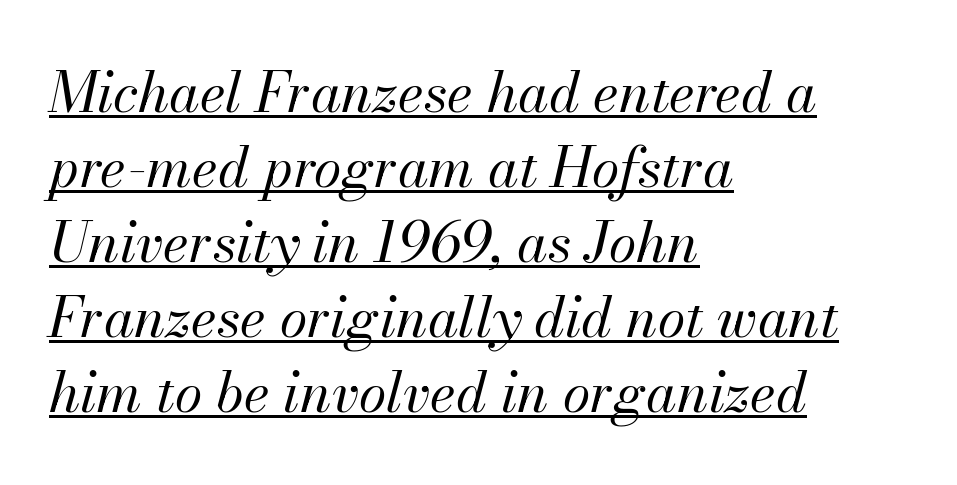
Q: Is the text bold? A: No.
Q: Is the text italic (slanted)? A: Yes, it leans right by about 13 degrees.
Q: Is the text underlined? A: Yes.
Q: How is the paragraph aligned? A: Left-aligned.
Q: Is the spacing between letters normal or unusually wide? A: Normal.
Q: Is the spacing between lines tight, normal or loose? A: Normal.
Q: Width (condensed, normal, or wide)? A: Normal.
Q: Stroke contrast? A: Medium.
Q: x-height? A: Small.
Q: Monospaced? A: No.
